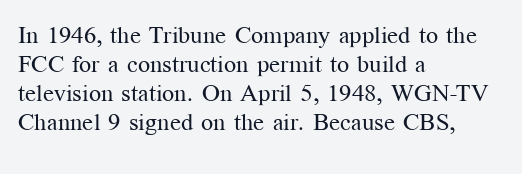
The image shows 24 px text type, upright; set left-aligned, line spacing 1.21x, normal letter spacing, not underlined.
